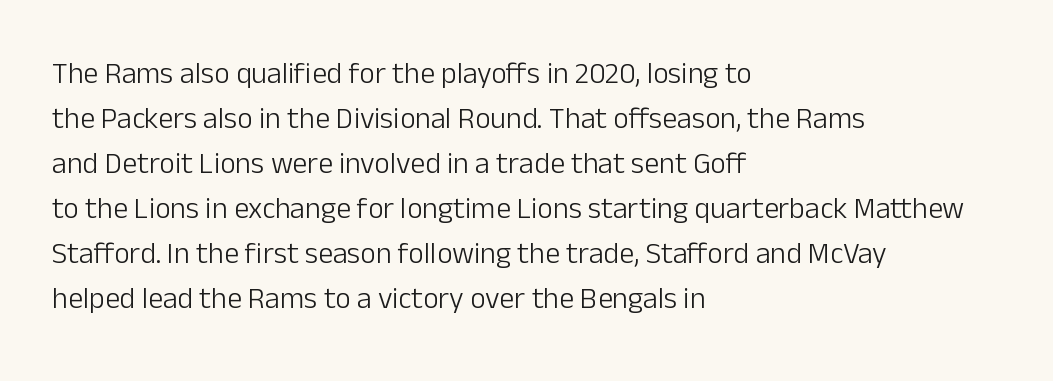
{"serif": "no", "italic": "no", "bold": "no", "weight": "light", "width": "normal", "stroke_contrast": "low", "x_height": "medium", "monospaced": "no", "underline": "no", "align": "left", "line_spacing": "normal", "line_spacing_ratio": 1.5, "letter_spacing": "normal", "letter_spacing_em": 0.0, "glyph_px": 30}
